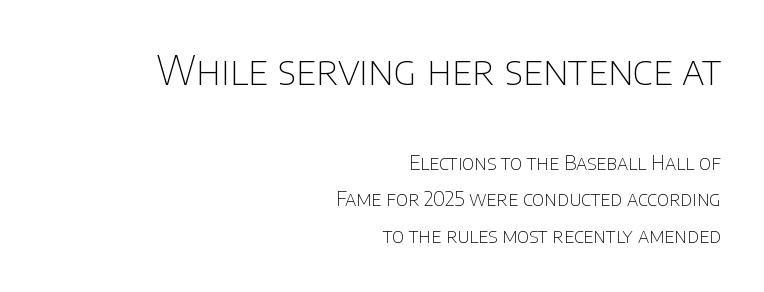
Q: Is the text bold? A: No.
Q: Is the text italic (slanted)? A: No, it is upright.
Q: Is the typeface a serif or a sans-serif typeface? A: Sans-serif.
Q: Is the text underlined? A: No.
Q: How is the paragraph aligned? A: Right-aligned.
Q: Is the spacing between letters normal or unusually wide? A: Normal.
Q: Which block of text is set in a larger size, the first (top) or the second (bottom)? A: The first (top) one.
Q: Width (condensed, normal, or wide)? A: Normal.
Q: Stroke contrast? A: Low.
Q: x-height? A: Large.
Q: Monospaced? A: No.
